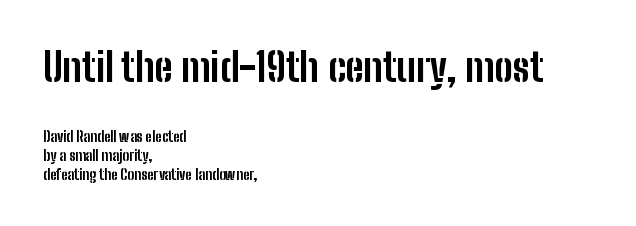
{"serif": "no", "italic": "no", "bold": "yes", "weight": "bold", "width": "condensed", "stroke_contrast": "low", "x_height": "medium", "monospaced": "no", "underline": "no", "align": "left", "line_spacing": "normal", "line_spacing_ratio": 1.37, "letter_spacing": "normal", "letter_spacing_em": 0.0, "larger_block": "first", "size_ratio": 2.79, "glyph_px": 39}
